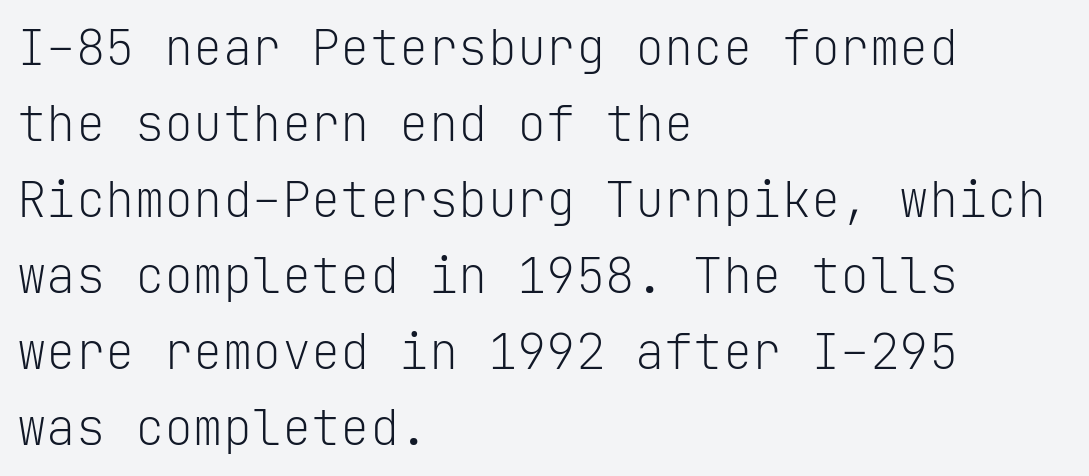
The image shows 49 px light sans-serif type, upright, monospaced; set left-aligned, normal line spacing (1.55x), normal letter spacing, not underlined; low stroke contrast and a medium x-height.
